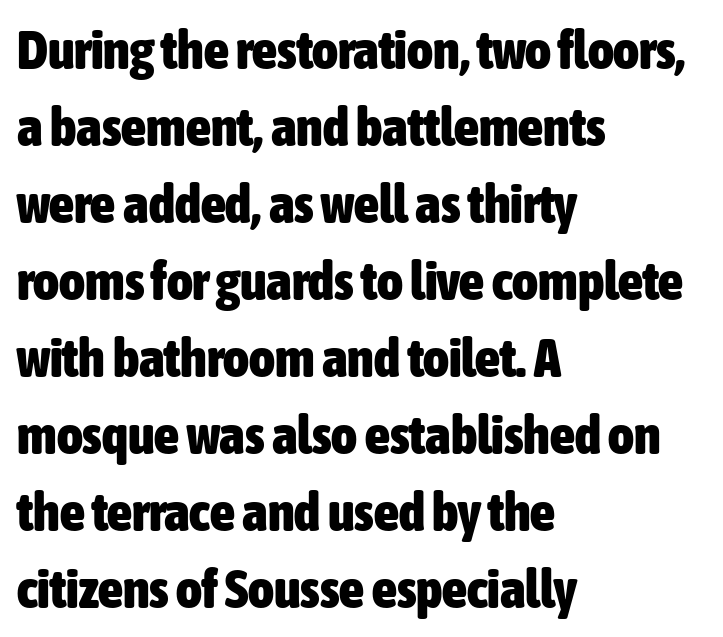
Q: Is the text bold? A: Yes.
Q: Is the text italic (slanted)? A: No, it is upright.
Q: Is the typeface a serif or a sans-serif typeface? A: Sans-serif.
Q: Is the text underlined? A: No.
Q: How is the paragraph aligned? A: Left-aligned.
Q: Is the spacing between letters normal or unusually wide? A: Normal.
Q: Is the spacing between lines tight, normal or loose? A: Normal.
Q: Width (condensed, normal, or wide)? A: Condensed.
Q: Stroke contrast? A: Low.
Q: x-height? A: Medium.
Q: Monospaced? A: No.
